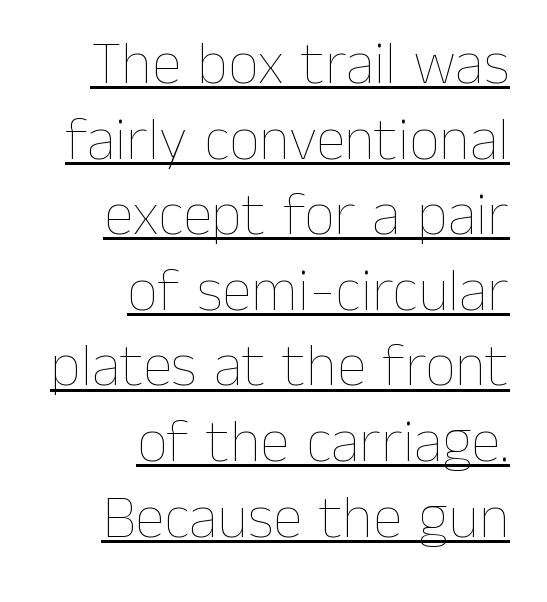
{"italic": "no", "bold": "no", "weight": "thin", "width": "normal", "stroke_contrast": "low", "x_height": "medium", "monospaced": "no", "underline": "yes", "align": "right", "line_spacing": "normal", "line_spacing_ratio": 1.26, "letter_spacing": "normal", "letter_spacing_em": 0.0, "glyph_px": 60}
